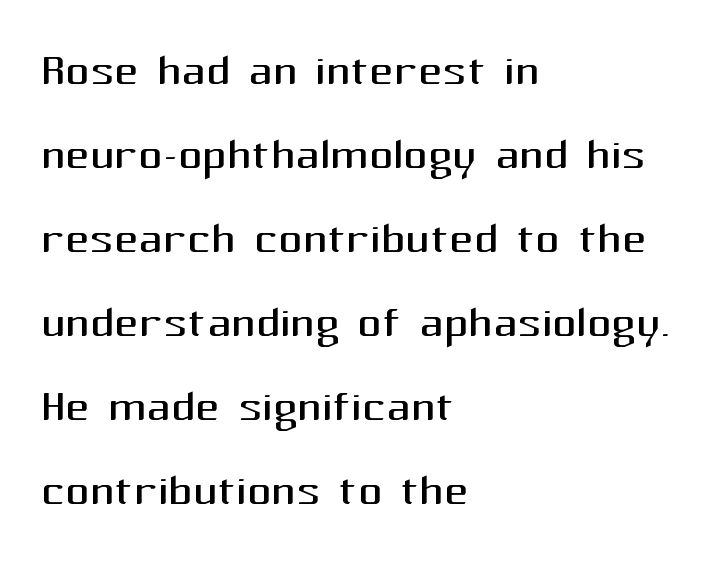
The image shows 60 px regular-weight sans-serif type, upright; set left-aligned, normal line spacing (1.4x), normal letter spacing, not underlined; medium stroke contrast and a medium x-height.
